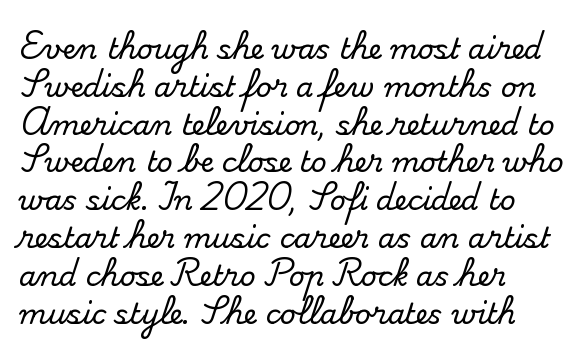
{"width": "normal", "stroke_contrast": "medium", "x_height": "small", "monospaced": "no", "underline": "no", "align": "left", "line_spacing": "normal", "line_spacing_ratio": 1.35, "letter_spacing": "normal", "letter_spacing_em": 0.0, "glyph_px": 28}
